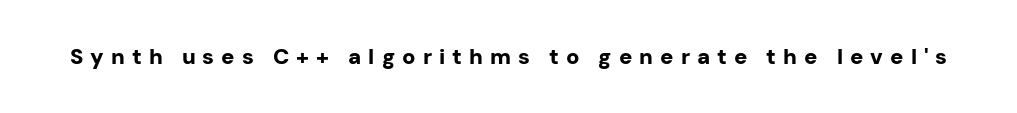
{"italic": "no", "bold": "yes", "underline": "no", "letter_spacing": "wide", "letter_spacing_em": 0.32, "glyph_px": 22}
